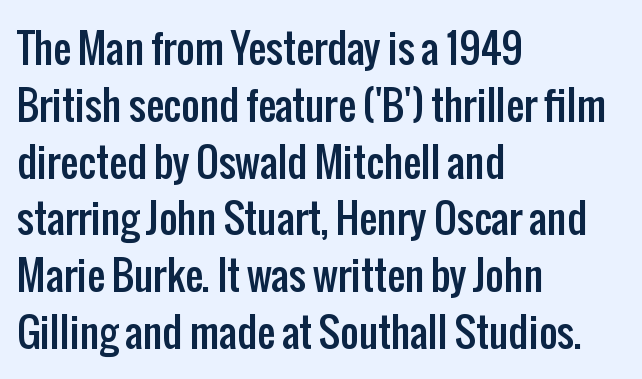
{"serif": "no", "italic": "no", "width": "condensed", "stroke_contrast": "low", "x_height": "medium", "monospaced": "no", "underline": "no", "align": "left", "line_spacing": "normal", "line_spacing_ratio": 1.42, "letter_spacing": "normal", "letter_spacing_em": 0.0, "glyph_px": 40}
